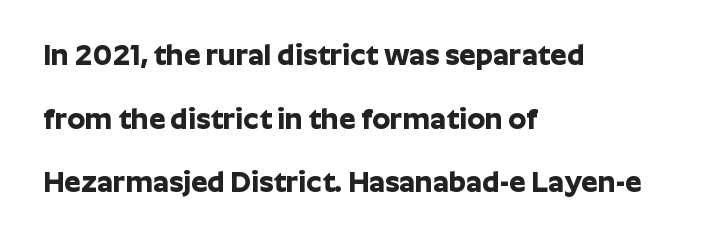
The image shows 29 px bold sans-serif type, upright; set left-aligned, loose line spacing (2.19x), normal letter spacing, not underlined; low stroke contrast and a medium x-height.
